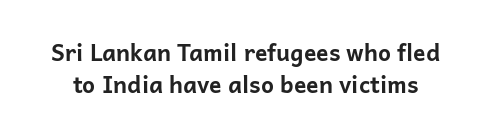
The image shows 23 px bold type, upright; set normal line spacing (1.41x), normal letter spacing, not underlined.
